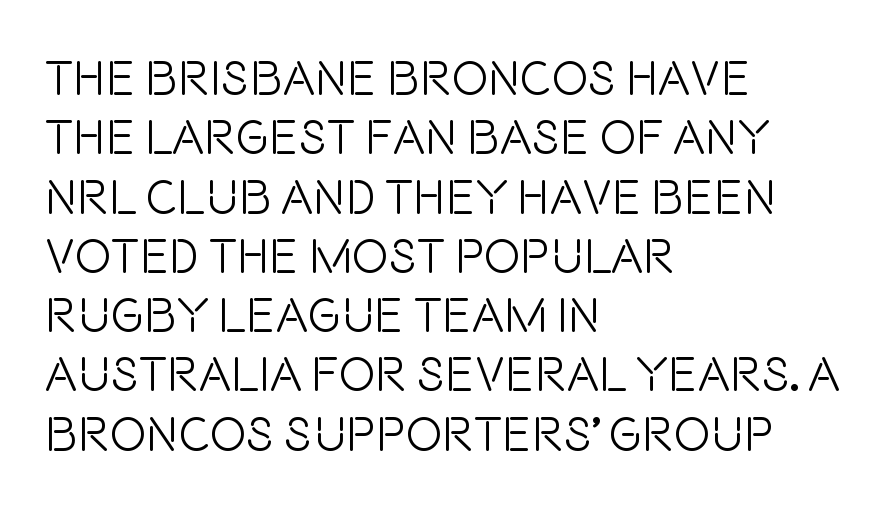
Think of a printed novel: that variable character pitch is what you see here. Do the letters lean? They stand straight. A typesetter would label this face a sans. You could call the tracking neutral — neither tight nor loose. Descenders are the only things crossing below the line. Casual observation: everything's shoved over to the left.
